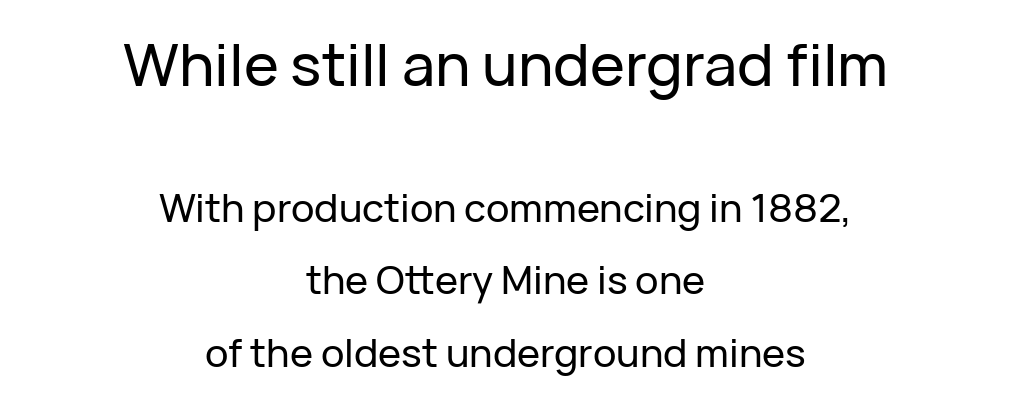
{"serif": "no", "italic": "no", "width": "normal", "stroke_contrast": "low", "x_height": "medium", "monospaced": "no", "underline": "no", "align": "center", "line_spacing_ratio": 1.86, "letter_spacing": "normal", "letter_spacing_em": 0.0, "larger_block": "first", "size_ratio": 1.51, "glyph_px": 59}
